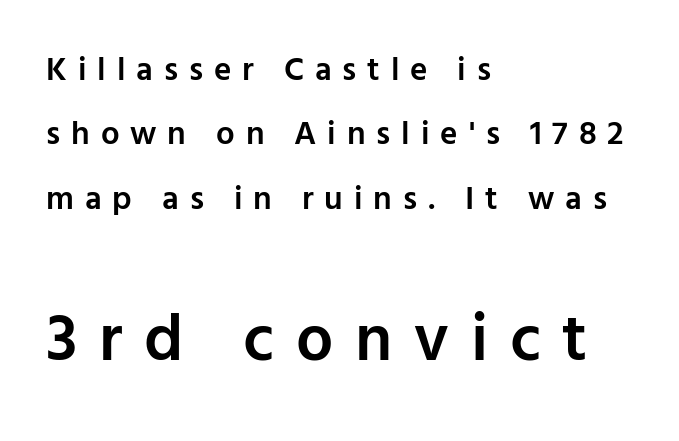
Q: Is the text bold? A: Semi-bold.
Q: Is the text italic (slanted)? A: No, it is upright.
Q: Is the typeface a serif or a sans-serif typeface? A: Sans-serif.
Q: Is the text underlined? A: No.
Q: How is the paragraph aligned? A: Left-aligned.
Q: Is the spacing between letters normal or unusually wide? A: Unusually wide.
Q: Is the spacing between lines tight, normal or loose? A: Loose.
Q: Which block of text is set in a larger size, the first (top) or the second (bottom)? A: The second (bottom) one.
Q: Width (condensed, normal, or wide)? A: Normal.
Q: Stroke contrast? A: Low.
Q: x-height? A: Medium.
Q: Monospaced? A: No.
